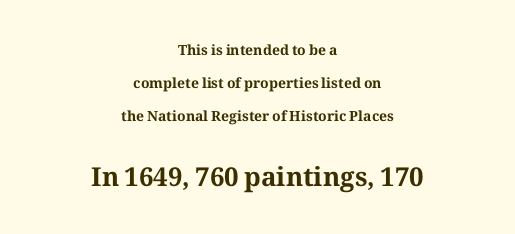
{"italic": "no", "bold": "yes", "underline": "no", "align": "center", "line_spacing": "loose", "line_spacing_ratio": 2.34, "letter_spacing": "normal", "letter_spacing_em": 0.0, "larger_block": "second", "size_ratio": 1.86, "glyph_px": 26}
